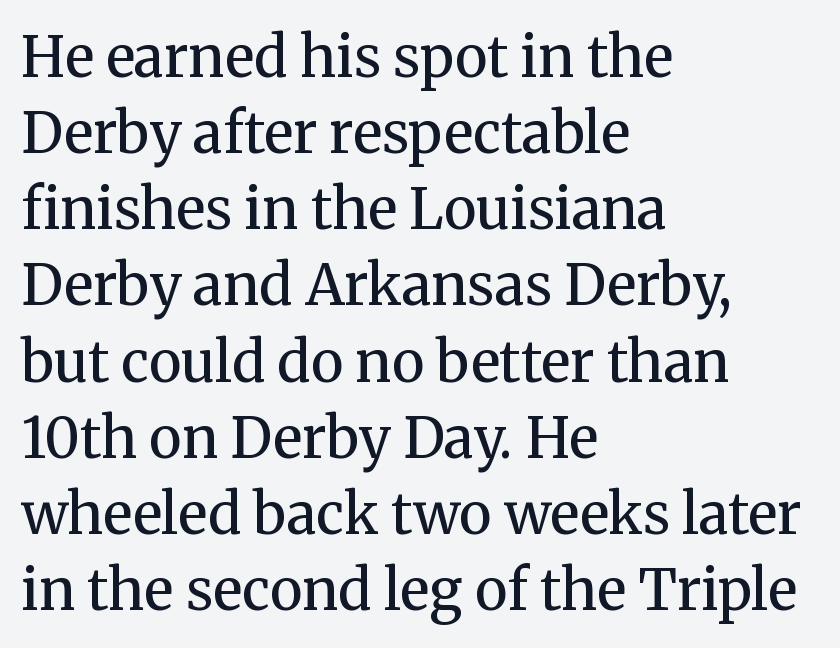
Q: Is the text bold? A: No.
Q: Is the text italic (slanted)? A: No, it is upright.
Q: Is the typeface a serif or a sans-serif typeface? A: Serif.
Q: Is the text underlined? A: No.
Q: How is the paragraph aligned? A: Left-aligned.
Q: Is the spacing between letters normal or unusually wide? A: Normal.
Q: Is the spacing between lines tight, normal or loose? A: Normal.
Q: Width (condensed, normal, or wide)? A: Normal.
Q: Stroke contrast? A: Medium.
Q: x-height? A: Medium.
Q: Monospaced? A: No.
